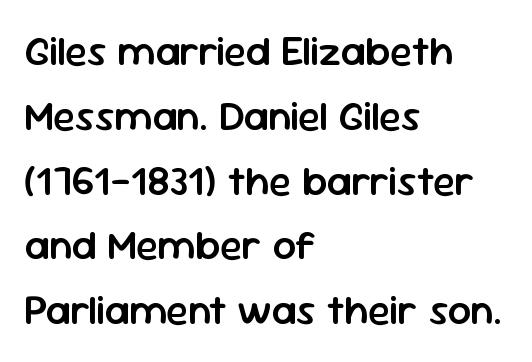
Observe the ordinary spacing: letters are neighbours, not strangers. The passage shown is semibold, sitting just below true bold. A classic flush-left, rag-right setting is used for this passage. This rendering employs a face without finishing strokes, i.e., a sans-serif. Upright lettering throughout.
